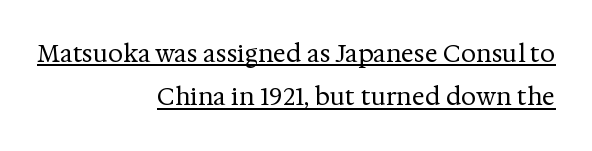
The image shows 24 px text type, upright; set right-aligned, line spacing 1.81x, normal letter spacing, underlined.
